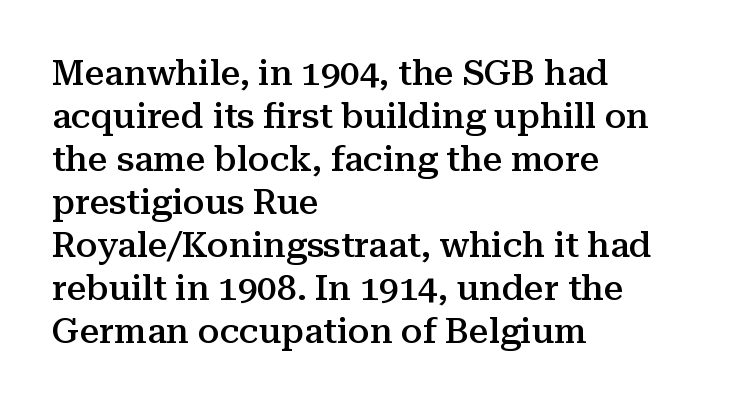
Q: Is the text bold? A: Semi-bold.
Q: Is the text italic (slanted)? A: No, it is upright.
Q: Is the typeface a serif or a sans-serif typeface? A: Serif.
Q: Is the text underlined? A: No.
Q: How is the paragraph aligned? A: Left-aligned.
Q: Is the spacing between letters normal or unusually wide? A: Normal.
Q: Width (condensed, normal, or wide)? A: Normal.
Q: Stroke contrast? A: Medium.
Q: x-height? A: Medium.
Q: Monospaced? A: No.
